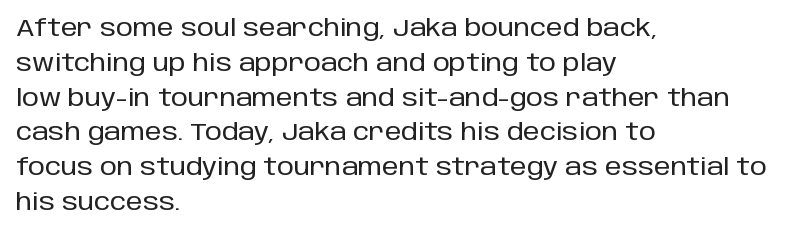
This sample keeps an unexceptional amount of space between lines. These lines keep a tight, regular rhythm from letter to letter. Every stem runs plumb, perpendicular to the baseline. Reading down the block, your eye returns to a fixed left position each line. The string is rendered with underlining switched off.
